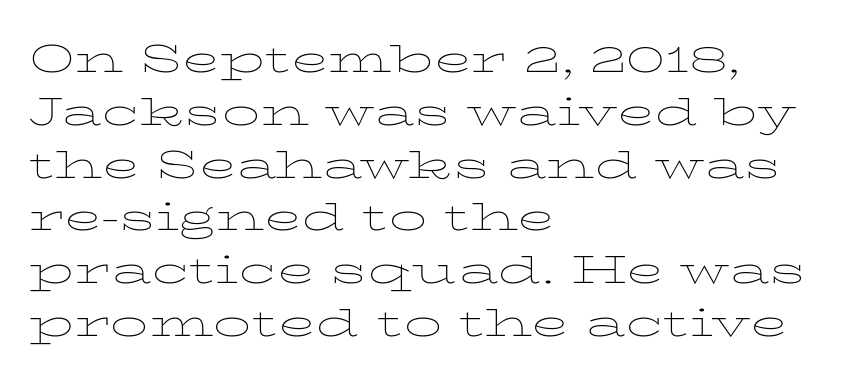
{"serif": "yes", "italic": "no", "bold": "no", "weight": "thin", "width": "wide", "stroke_contrast": "low", "x_height": "medium", "monospaced": "no", "underline": "no", "align": "left", "line_spacing": "normal", "line_spacing_ratio": 1.39, "letter_spacing": "normal", "letter_spacing_em": 0.0, "glyph_px": 38}
